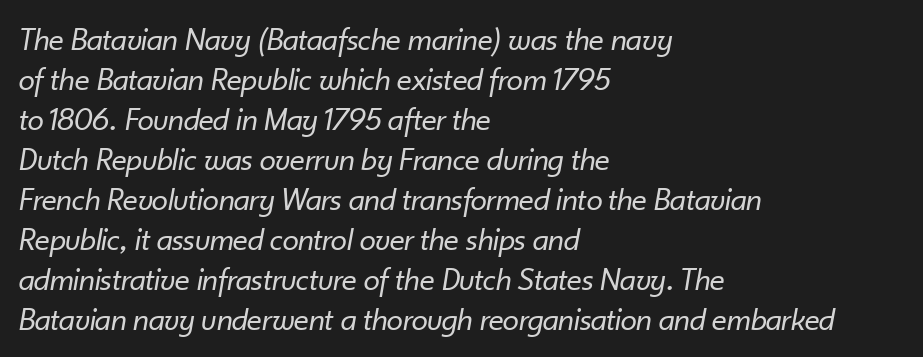
The image shows 33 px regular-weight type, italic (leaning right); set left-aligned, line spacing 1.21x, normal letter spacing, not underlined; low stroke contrast and a small x-height.
